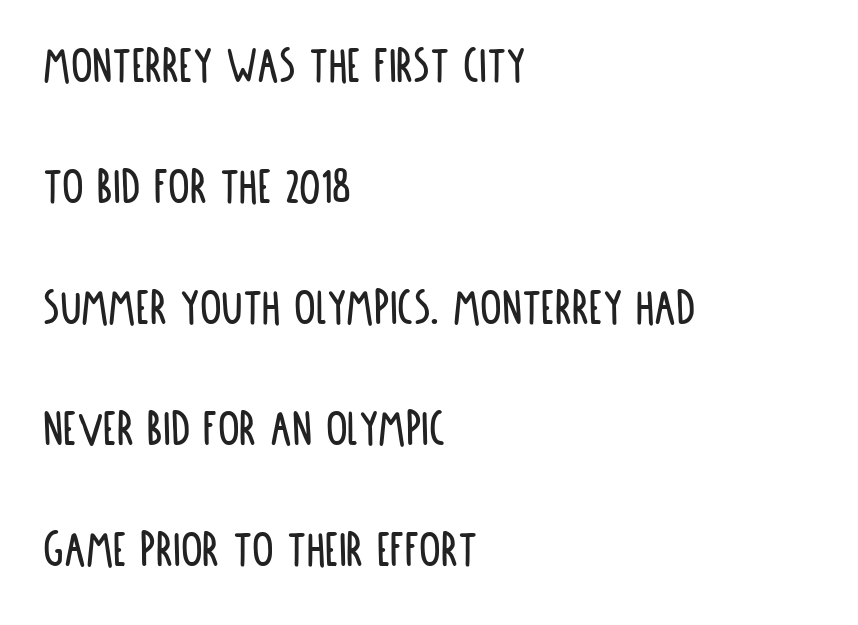
The image shows 54 px condensed sans-serif type, upright; set left-aligned, loose line spacing (2.24x), normal letter spacing, not underlined; low stroke contrast and a large x-height.
